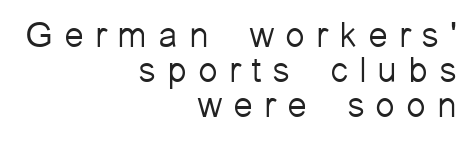
{"serif": "no", "italic": "no", "bold": "no", "weight": "light", "width": "normal", "stroke_contrast": "low", "x_height": "medium", "monospaced": "no", "underline": "no", "align": "right", "line_spacing": "tight", "line_spacing_ratio": 0.97, "letter_spacing": "wide", "letter_spacing_em": 0.3, "glyph_px": 36}
